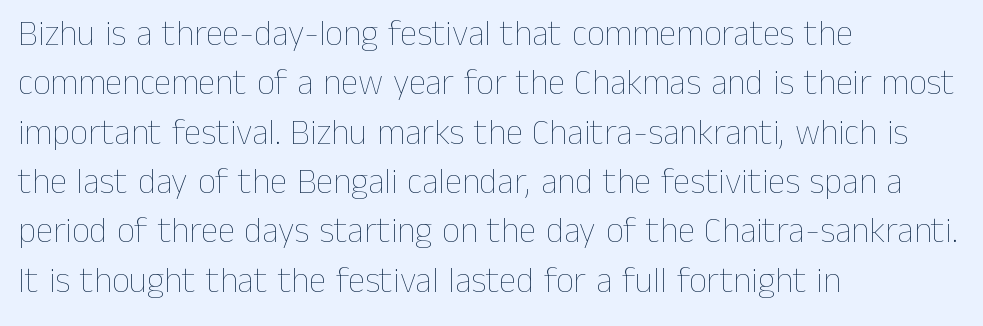
Q: Is the text bold? A: No.
Q: Is the text italic (slanted)? A: No, it is upright.
Q: Is the text underlined? A: No.
Q: How is the paragraph aligned? A: Left-aligned.
Q: Is the spacing between letters normal or unusually wide? A: Normal.
Q: Is the spacing between lines tight, normal or loose? A: Normal.
Q: Width (condensed, normal, or wide)? A: Normal.
Q: Stroke contrast? A: Low.
Q: x-height? A: Medium.
Q: Monospaced? A: No.
